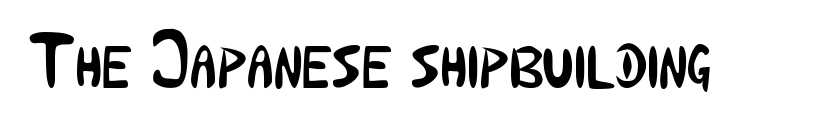
Weight class: somewhere from thin through regular. Every stem runs plumb, perpendicular to the baseline. The designer went with a sans here, leaving each stem footless. Characters follow at the spacing the type designer built in.
